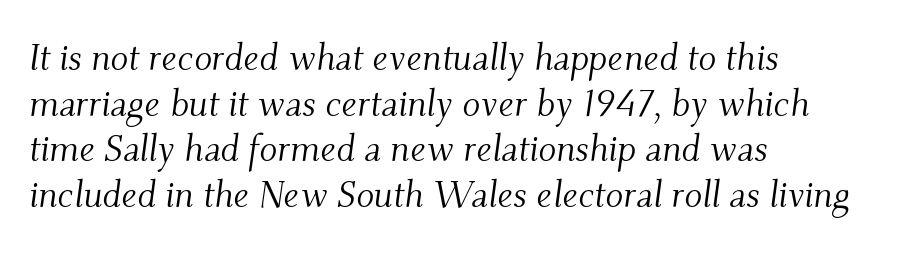
Do the characters align in a grid? No, the font is proportional. How are the letters spaced? Ordinarily, with no added tracking. One-word summary of the alignment: left. Slant detected: the letters are inclined.
